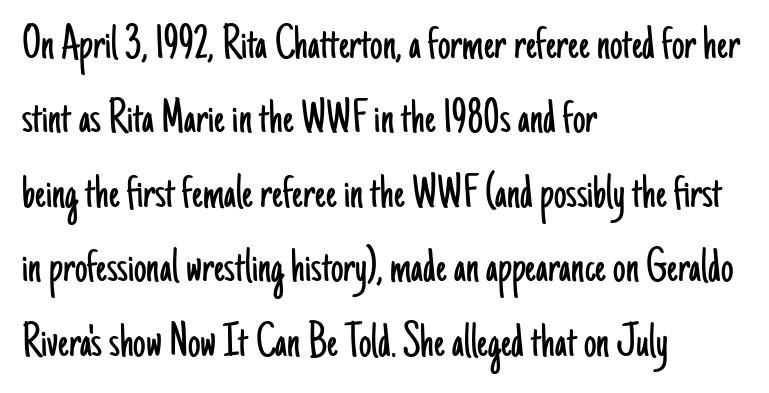
Q: Is the text bold? A: No.
Q: Is the text italic (slanted)? A: No, it is upright.
Q: Is the typeface a serif or a sans-serif typeface? A: Sans-serif.
Q: Is the text underlined? A: No.
Q: How is the paragraph aligned? A: Left-aligned.
Q: Is the spacing between letters normal or unusually wide? A: Normal.
Q: Is the spacing between lines tight, normal or loose? A: Normal.
Q: Width (condensed, normal, or wide)? A: Condensed.
Q: Stroke contrast? A: Low.
Q: x-height? A: Small.
Q: Monospaced? A: No.
